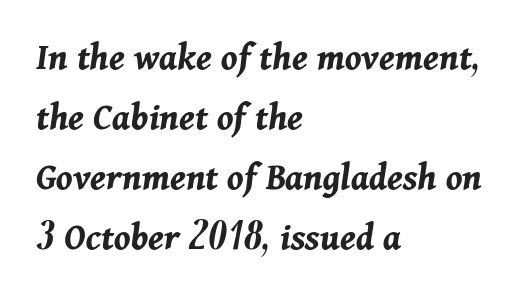
Note the varied advance widths — an 'i' is clearly narrower than an 'm'. Has an underline been added? It has not. This rendering leaves character spacing at its baseline value. Left-aligned paragraph, ragged on the right.
